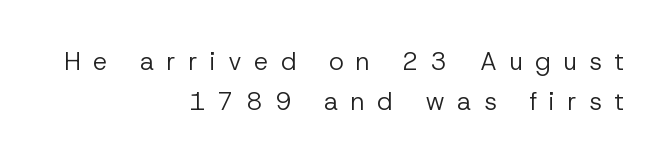
{"italic": "no", "bold": "no", "underline": "no", "align": "right", "line_spacing": "normal", "line_spacing_ratio": 1.62, "letter_spacing": "wide", "letter_spacing_em": 0.5, "glyph_px": 25}
